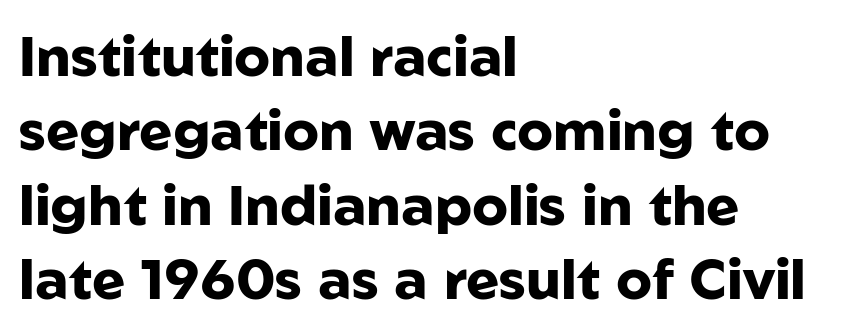
Q: Is the text bold? A: Yes.
Q: Is the text italic (slanted)? A: No, it is upright.
Q: Is the typeface a serif or a sans-serif typeface? A: Sans-serif.
Q: Is the text underlined? A: No.
Q: How is the paragraph aligned? A: Left-aligned.
Q: Is the spacing between letters normal or unusually wide? A: Normal.
Q: Is the spacing between lines tight, normal or loose? A: Normal.
Q: Width (condensed, normal, or wide)? A: Normal.
Q: Stroke contrast? A: Low.
Q: x-height? A: Medium.
Q: Monospaced? A: No.
